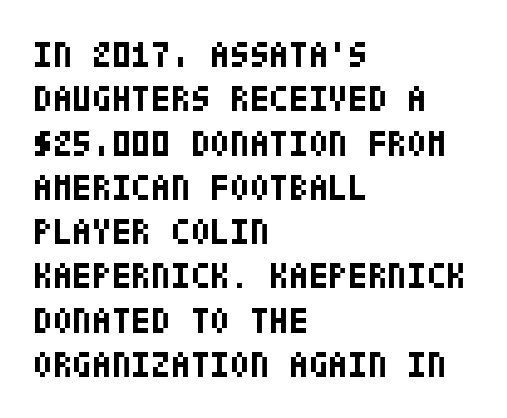
{"serif": "no", "italic": "no", "bold": "yes", "weight": "bold", "width": "condensed", "stroke_contrast": "low", "x_height": "large", "underline": "no", "align": "left", "line_spacing_ratio": 1.23, "letter_spacing": "normal", "letter_spacing_em": 0.0, "glyph_px": 36}
